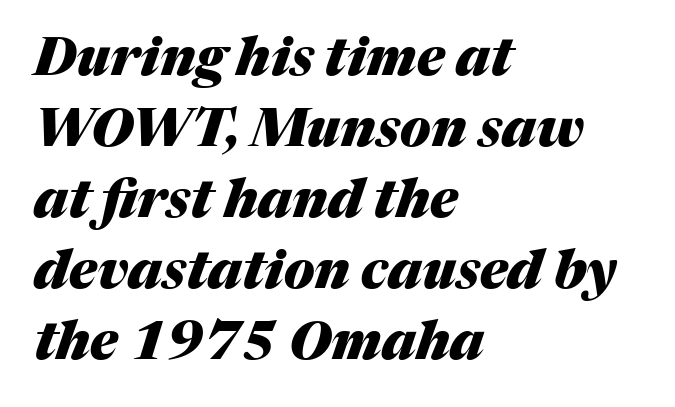
Q: Is the text bold? A: Yes.
Q: Is the text italic (slanted)? A: Yes, it leans right by about 17 degrees.
Q: Is the text underlined? A: No.
Q: How is the paragraph aligned? A: Left-aligned.
Q: Is the spacing between letters normal or unusually wide? A: Normal.
Q: Is the spacing between lines tight, normal or loose? A: Normal.
Q: Width (condensed, normal, or wide)? A: Normal.
Q: Stroke contrast? A: Medium.
Q: x-height? A: Medium.
Q: Monospaced? A: No.
